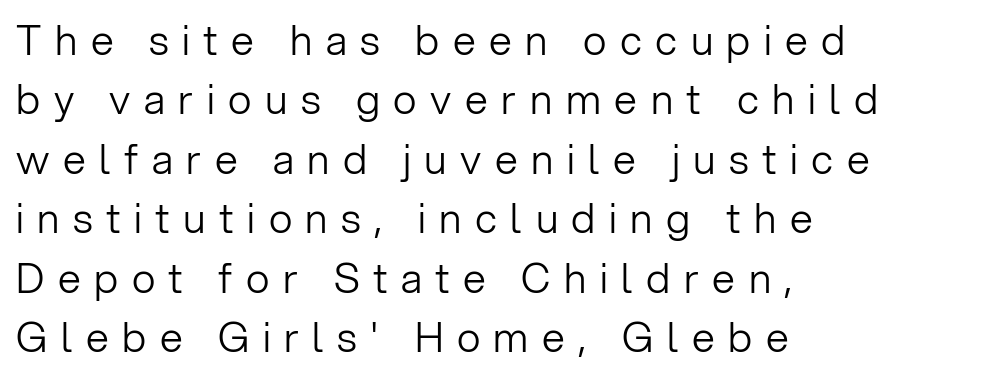
Clear beneath every line of the passage. The passage shown is not bold in any degree. The rendering uses natural spacing where letterforms have individual widths. Typeset ragged right — the left edge is the straight one. Serifs: no, the terminals of the letterforms are clean.
